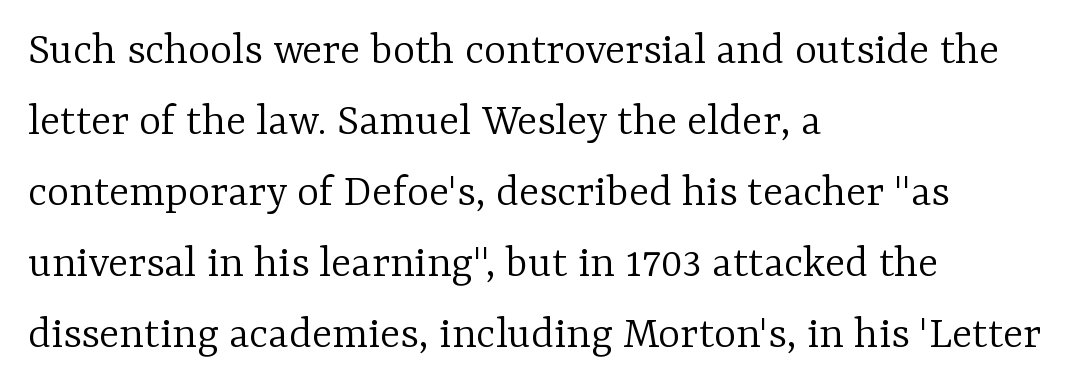
Q: Is the text bold? A: No.
Q: Is the text italic (slanted)? A: No, it is upright.
Q: Is the typeface a serif or a sans-serif typeface? A: Serif.
Q: Is the text underlined? A: No.
Q: How is the paragraph aligned? A: Left-aligned.
Q: Is the spacing between letters normal or unusually wide? A: Normal.
Q: Is the spacing between lines tight, normal or loose? A: Normal.
Q: Width (condensed, normal, or wide)? A: Normal.
Q: Stroke contrast? A: Low.
Q: x-height? A: Medium.
Q: Monospaced? A: No.
